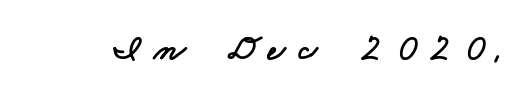
The image shows 37 px wide sans-serif type; set unusually wide letter spacing (+0.37 em), not underlined; low stroke contrast and a small x-height.
